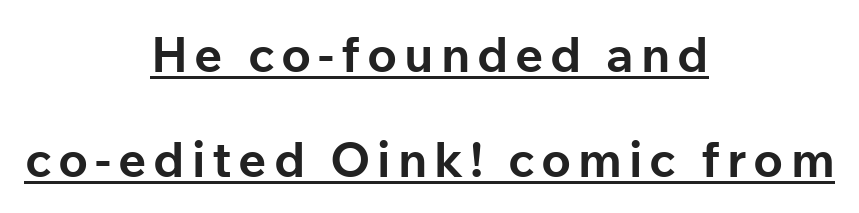
{"serif": "no", "italic": "no", "bold": "yes", "weight": "bold", "width": "normal", "stroke_contrast": "low", "x_height": "medium", "monospaced": "no", "underline": "yes", "align": "center", "line_spacing": "loose", "line_spacing_ratio": 2.15, "glyph_px": 49}
